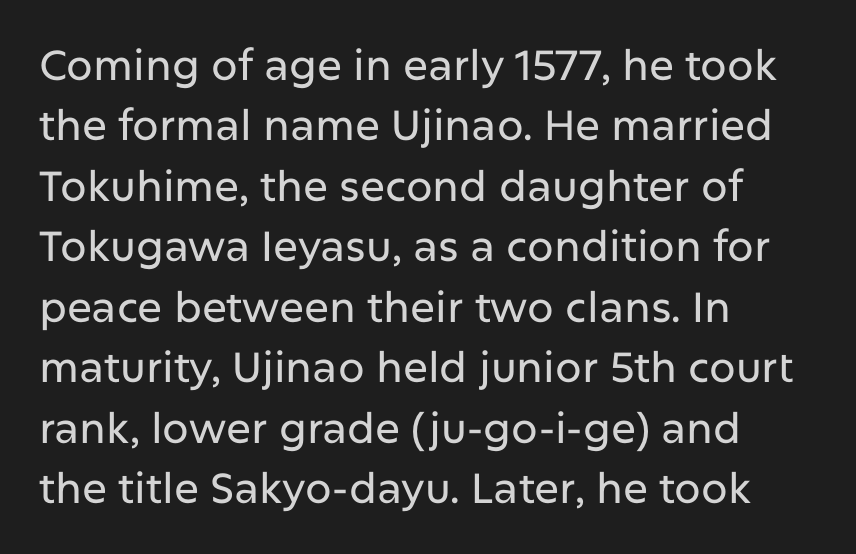
Q: Is the text italic (slanted)? A: No, it is upright.
Q: Is the typeface a serif or a sans-serif typeface? A: Sans-serif.
Q: Is the text underlined? A: No.
Q: How is the paragraph aligned? A: Left-aligned.
Q: Is the spacing between letters normal or unusually wide? A: Normal.
Q: Is the spacing between lines tight, normal or loose? A: Normal.
Q: Width (condensed, normal, or wide)? A: Normal.
Q: Stroke contrast? A: Low.
Q: x-height? A: Medium.
Q: Monospaced? A: No.
